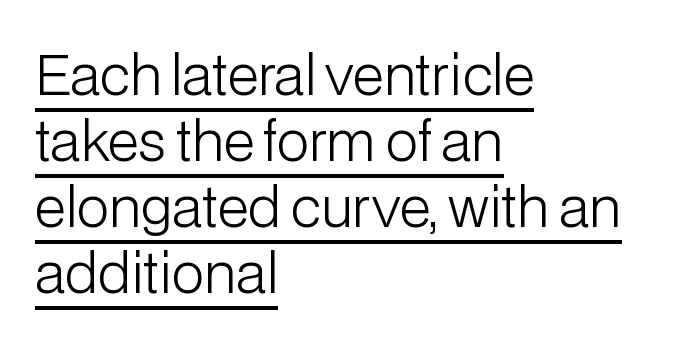
The lines are quadded left. The specimen includes a rule beneath the text block's lines. Is there any slant? The stems are plumb. Does the type have serifs? No, each stem ends abruptly. This sample has the flowing, uneven cadence of proportional lettering.
